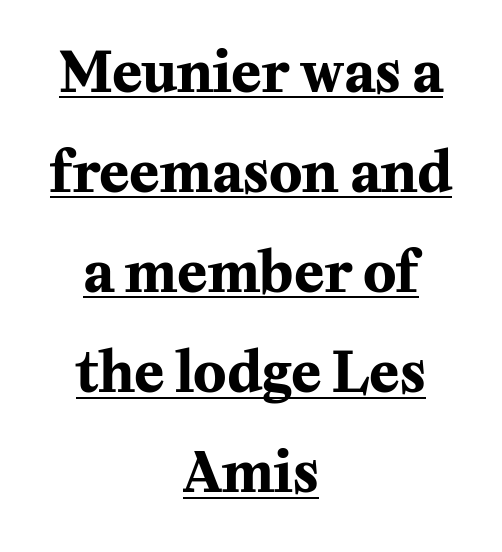
Q: Is the text bold? A: Yes.
Q: Is the text italic (slanted)? A: No, it is upright.
Q: Is the typeface a serif or a sans-serif typeface? A: Serif.
Q: Is the text underlined? A: Yes.
Q: How is the paragraph aligned? A: Centered.
Q: Is the spacing between letters normal or unusually wide? A: Normal.
Q: Width (condensed, normal, or wide)? A: Normal.
Q: Stroke contrast? A: Medium.
Q: x-height? A: Medium.
Q: Monospaced? A: No.
